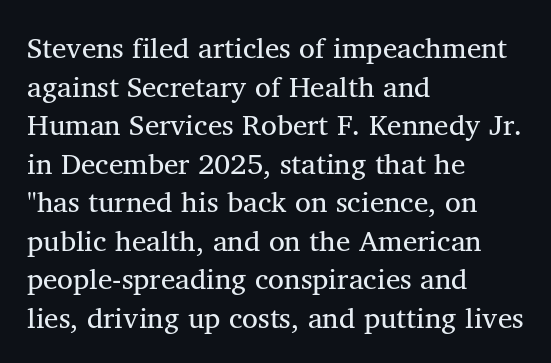
The cut favours lightness, reaching ordinary text weight at its darkest. Do the characters align in a grid? No, the font is proportional. Decoration check: the copy has no underline. Letterform terminals end in serifs throughout the passage. Vertically, the passage feels balanced, rows spaced as you'd expect.
